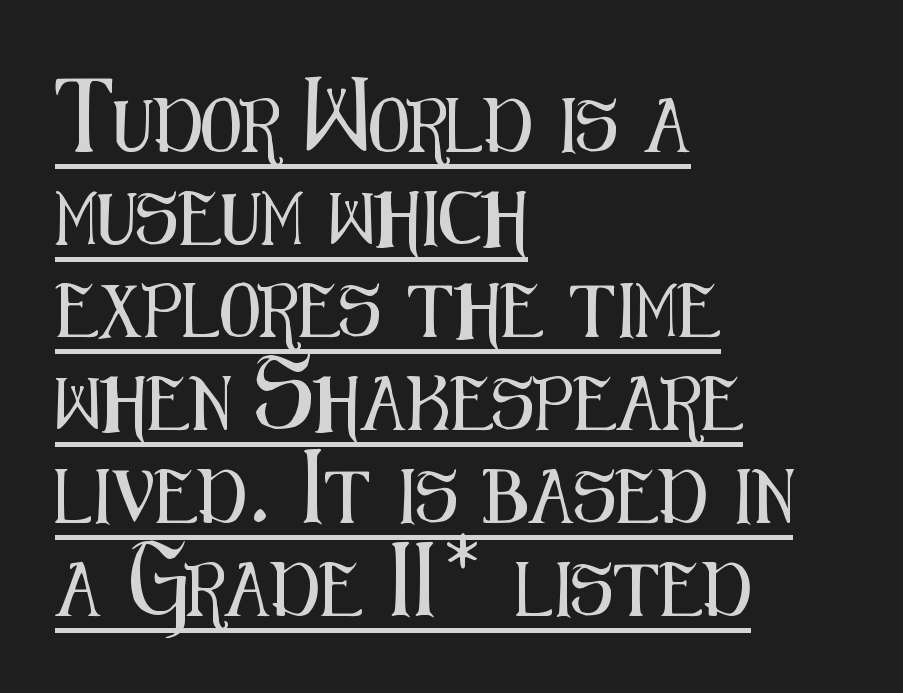
The image shows 53 px condensed type, upright; set left-aligned, line spacing 1.75x, normal letter spacing, underlined; medium stroke contrast and a medium x-height.
